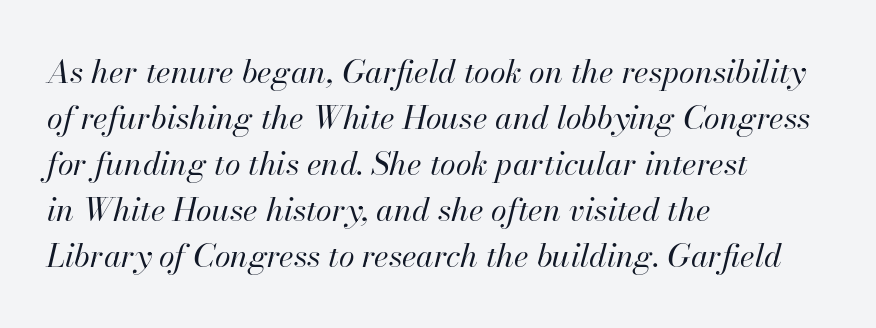
The image shows 32 px regular-weight type, italic (leaning right); set left-aligned, normal line spacing (1.44x), normal letter spacing, not underlined; high stroke contrast and a small x-height.
